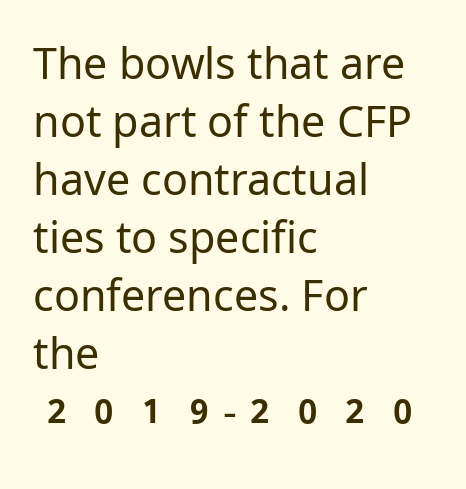
{"serif": "no", "italic": "no", "bold": "no", "weight": "regular", "width": "normal", "stroke_contrast": "low", "x_height": "medium", "monospaced": "no", "underline": "no", "align": "left", "line_spacing": "normal", "line_spacing_ratio": 1.35, "letter_spacing": "normal", "letter_spacing_em": 0.0, "glyph_px": 43}
